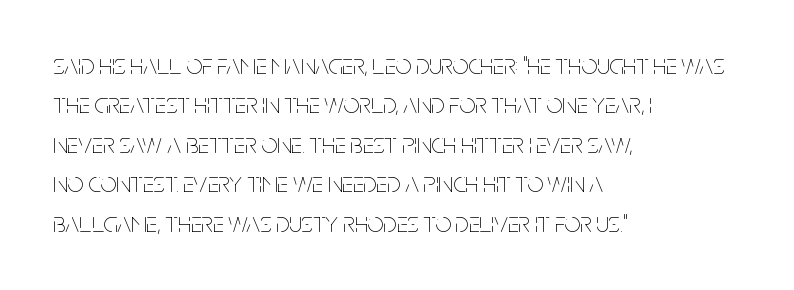
Q: Is the text bold? A: No.
Q: Is the text italic (slanted)? A: No, it is upright.
Q: Is the text underlined? A: No.
Q: How is the paragraph aligned? A: Left-aligned.
Q: Is the spacing between letters normal or unusually wide? A: Normal.
Q: Is the spacing between lines tight, normal or loose? A: Normal.
Q: Width (condensed, normal, or wide)? A: Condensed.
Q: Stroke contrast? A: Low.
Q: x-height? A: Large.
Q: Monospaced? A: No.
